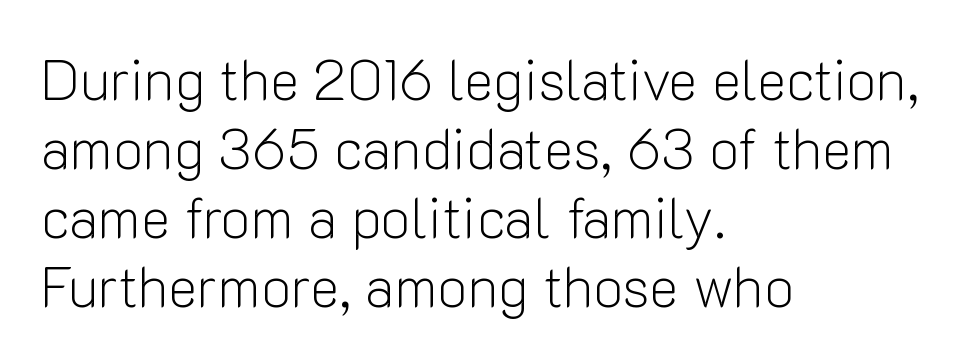
{"serif": "no", "italic": "no", "bold": "no", "weight": "light", "width": "normal", "stroke_contrast": "low", "x_height": "medium", "monospaced": "no", "underline": "no", "align": "left", "line_spacing_ratio": 1.23, "letter_spacing": "normal", "letter_spacing_em": 0.0, "glyph_px": 56}
